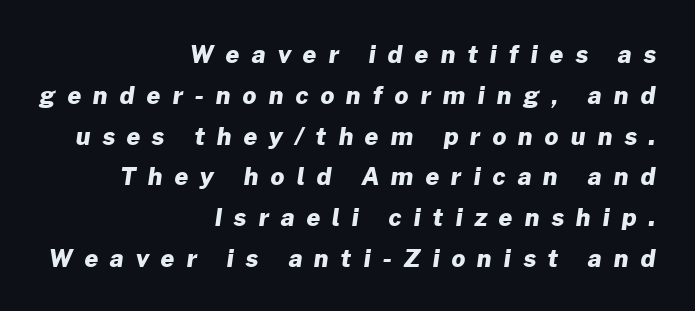
The image shows 24 px bold type; set right-aligned, normal line spacing (1.7x), unusually wide letter spacing (+0.5 em), not underlined.
